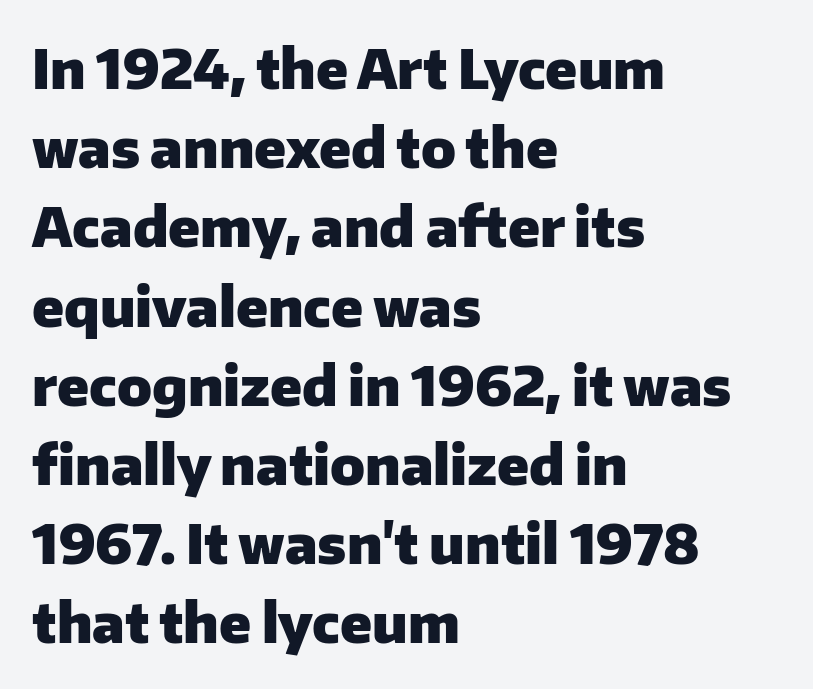
Is this a fixed-width face? No — the glyphs have proportional, varying widths. Italic: no, the glyphs are upright roman. The letterforms sit shoulder to shoulder at normal distance. If you drew a ruler down the left edge, every line would touch it. A sans-serif font was chosen for this passage.
